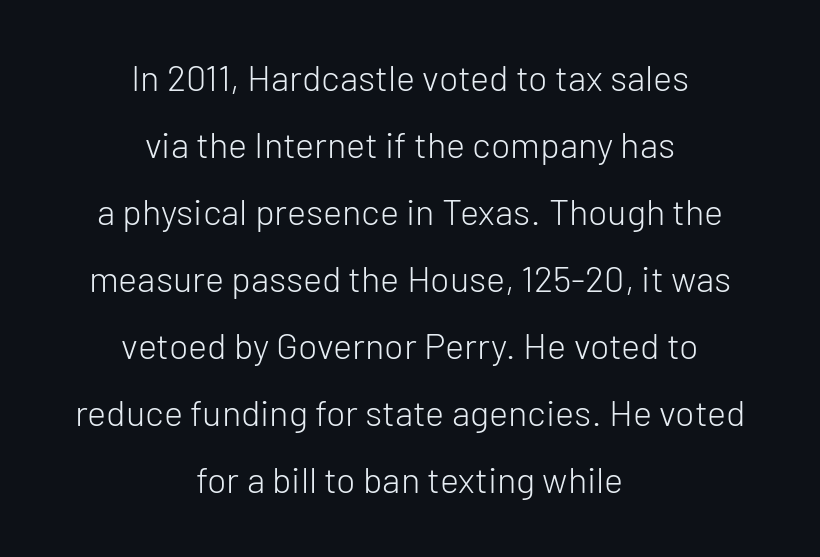
The specimen omits any rule beneath the text block's lines. The paragraph has two soft edges and a firm central axis. No extra tracking has been applied to these lines. These lines are rendered in a variable-pitch font.
